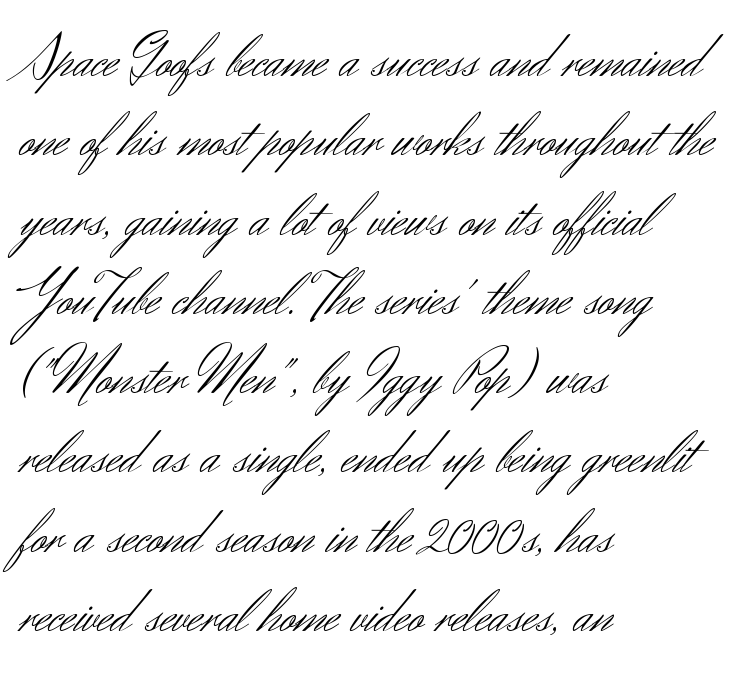
The image shows 61 px light sans-serif type; set left-aligned, normal line spacing (1.3x), normal letter spacing, not underlined; medium stroke contrast and a small x-height.
